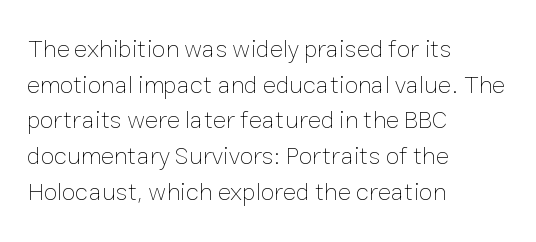
No word sits above an underline. These lines stack with their left ends in a neat column. The line-height multiplier appears to be the usual default. Ordinary non-slanted type is in use. Students, note that the glyphs here touch the page at normal intervals.
